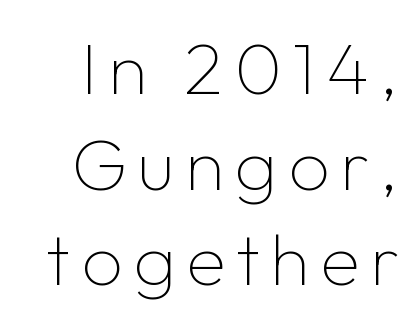
The image shows 73 px thin sans-serif type, upright; set normal line spacing (1.31x), not underlined; low stroke contrast and a medium x-height.
